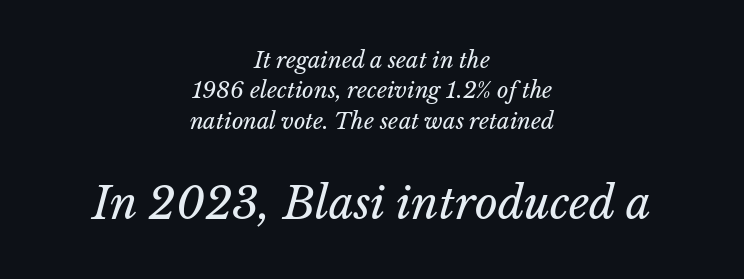
The weight would be labelled regular, book, light, or lighter still. The rendering applies a slant to the glyphs. Leading: standard. Horizontally, the lines are justified to the midpoint only.
